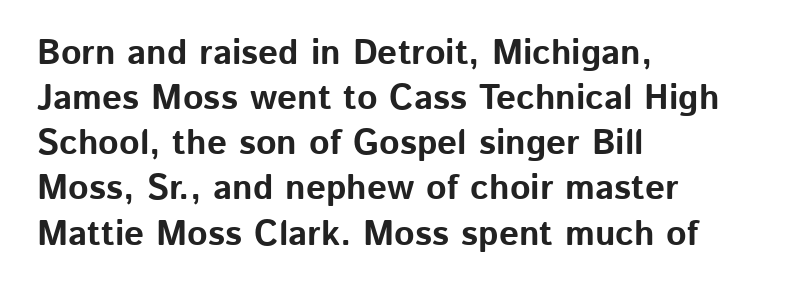
{"serif": "no", "italic": "no", "bold": "yes", "weight": "bold", "width": "normal", "stroke_contrast": "low", "x_height": "medium", "monospaced": "no", "underline": "no", "align": "left", "line_spacing": "normal", "line_spacing_ratio": 1.29, "letter_spacing": "normal", "letter_spacing_em": 0.0, "glyph_px": 35}
